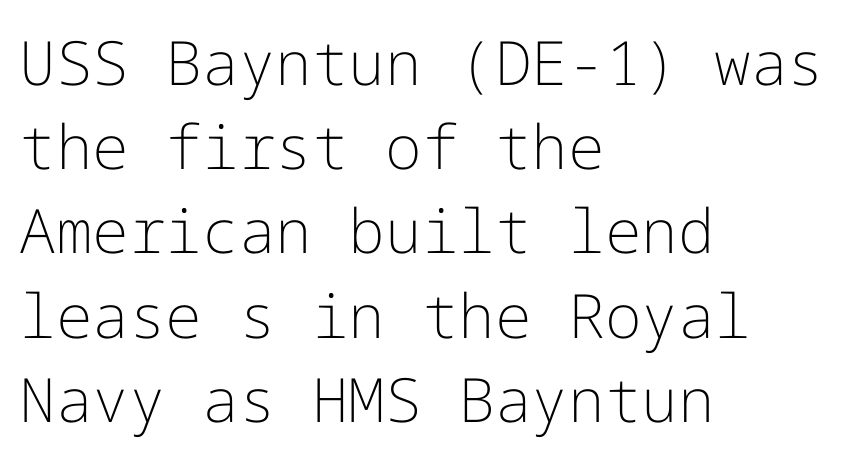
Which margin do the lines hug? The left one — the right edge is uneven. Stroke terminals: plain, sans-serif. Ink coverage per letter is moderate at most. Between one letter and the next there's only the usual sliver of space. Rendered with straight, roman letterforms. The area under the type is left untouched.
